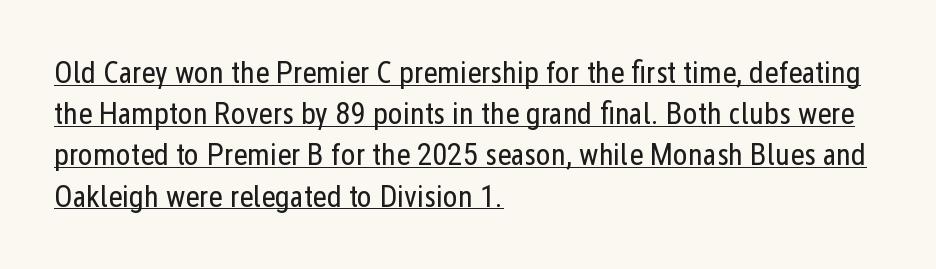
The image shows 31 px regular-weight, condensed sans-serif type, upright; set left-aligned, normal line spacing (1.33x), normal letter spacing, underlined; low stroke contrast and a medium x-height.
